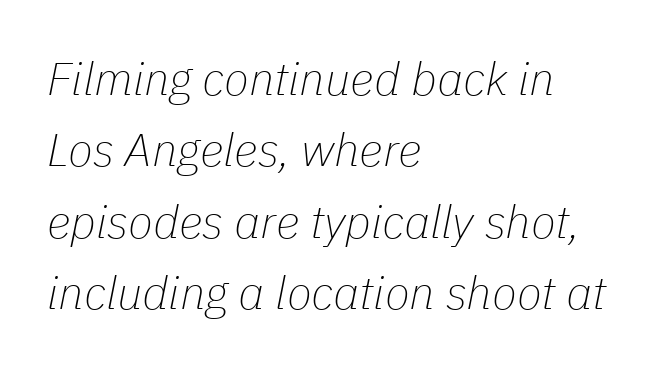
Q: Is the text bold? A: No.
Q: Is the text italic (slanted)? A: Yes, it leans right by about 11 degrees.
Q: Is the text underlined? A: No.
Q: How is the paragraph aligned? A: Left-aligned.
Q: Is the spacing between letters normal or unusually wide? A: Normal.
Q: Is the spacing between lines tight, normal or loose? A: Normal.
Q: Width (condensed, normal, or wide)? A: Normal.
Q: Stroke contrast? A: Low.
Q: x-height? A: Medium.
Q: Monospaced? A: No.
